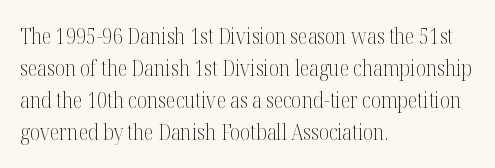
The image shows 22 px text type, upright; set left-aligned, normal line spacing (1.46x), normal letter spacing, not underlined.
